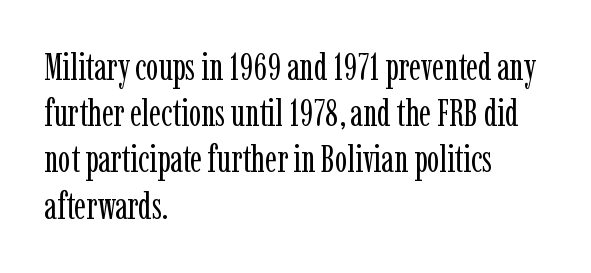
{"serif": "yes", "italic": "no", "bold": "no", "weight": "regular", "width": "condensed", "stroke_contrast": "low", "x_height": "medium", "monospaced": "no", "underline": "no", "align": "left", "line_spacing": "normal", "line_spacing_ratio": 1.25, "letter_spacing": "normal", "letter_spacing_em": 0.0, "glyph_px": 37}
